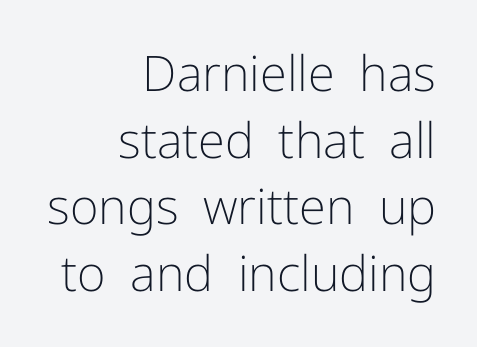
Check where the strokes stop: nothing finishes them off — pure sans. Each line ends at the same right margin while the left side varies. Words appear dense and cohesive because spacing is normal. Reading down the column, the eye jumps a familiar distance to each next line. Each letter keeps its own natural width here, so spacing adapts to shape. The specimen omits any rule beneath the text block's lines.
